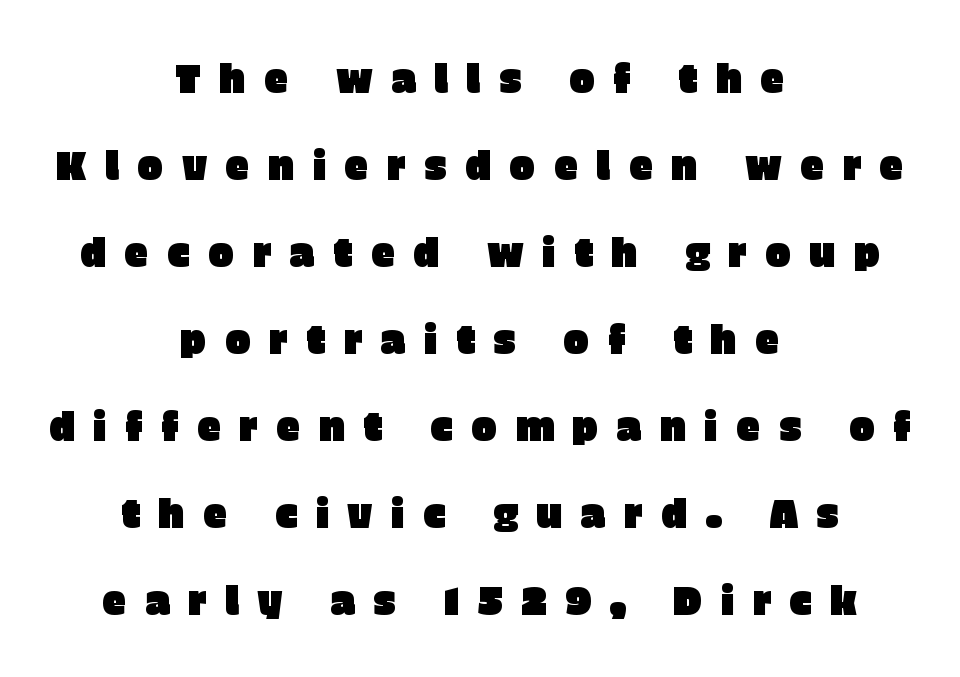
{"serif": "no", "italic": "no", "width": "normal", "stroke_contrast": "low", "x_height": "large", "monospaced": "no", "underline": "no", "align": "center", "line_spacing": "loose", "line_spacing_ratio": 2.23, "letter_spacing": "wide", "letter_spacing_em": 0.46, "glyph_px": 39}
